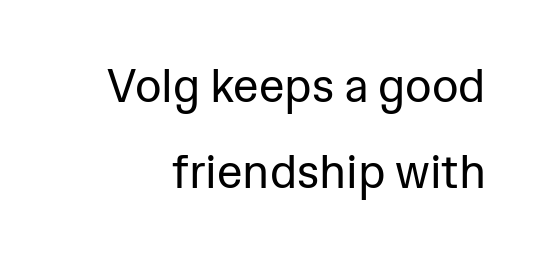
The image shows 46 px regular-weight sans-serif type, upright; set line spacing 1.88x, normal letter spacing, not underlined; low stroke contrast and a medium x-height.
